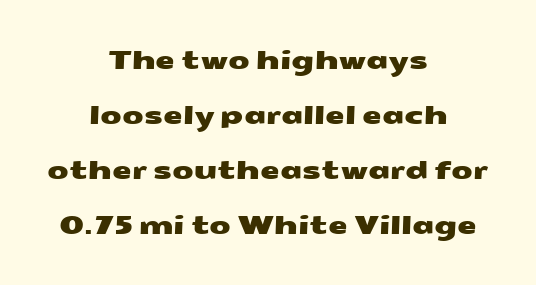
Glyph-to-glyph distance matches everyday printed text. Baseline-to-baseline distance is far greater than the letter height. Each row of text sits above clean, open space. Compared with a flush-left layout, this one balances lines on the center instead.
